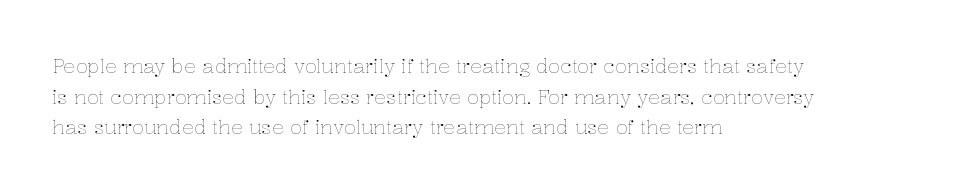
The image shows 20 px text type, upright; set left-aligned, normal line spacing (1.53x), normal letter spacing, not underlined.
